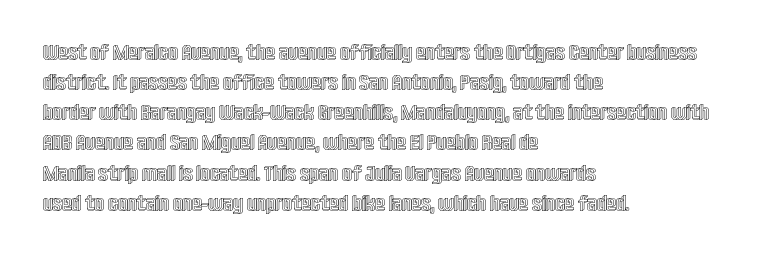
{"italic": "no", "underline": "no", "align": "left", "line_spacing": "normal", "line_spacing_ratio": 1.37, "letter_spacing": "normal", "letter_spacing_em": 0.0, "glyph_px": 22}
